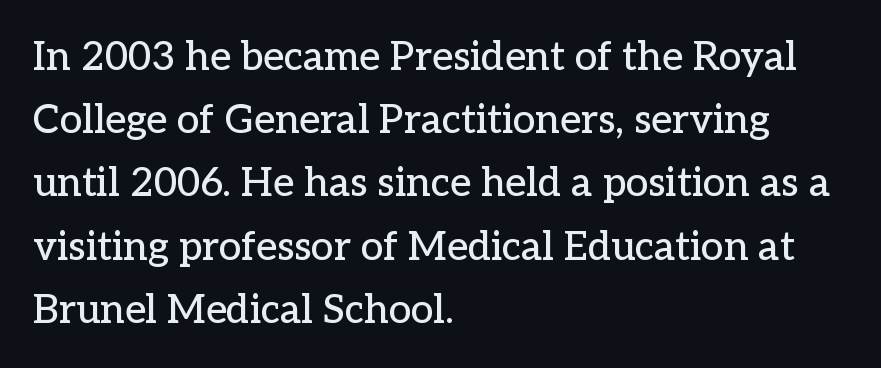
The image shows 40 px serif type, upright; set left-aligned, normal line spacing (1.58x), normal letter spacing, not underlined; low stroke contrast and a medium x-height.
